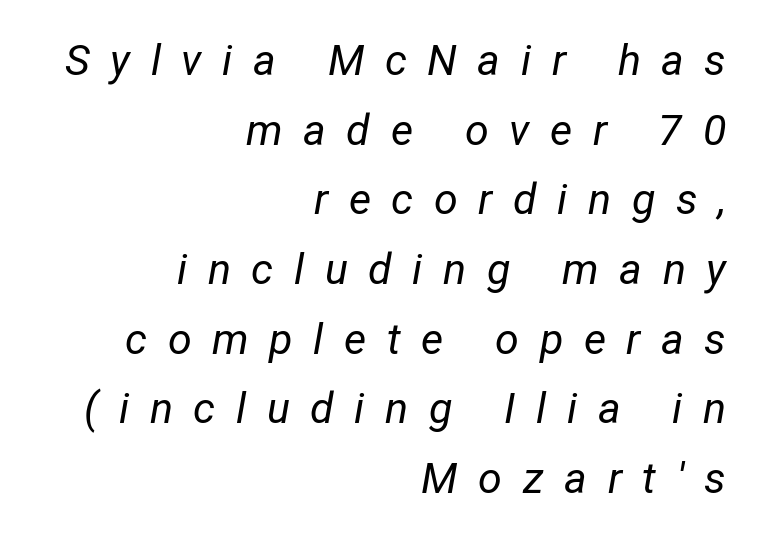
{"italic": "yes", "lean": "right", "slant_degrees": 12, "bold": "no", "weight": "regular", "width": "condensed", "stroke_contrast": "low", "x_height": "medium", "monospaced": "no", "underline": "no", "align": "right", "line_spacing": "normal", "line_spacing_ratio": 1.62, "letter_spacing": "wide", "letter_spacing_em": 0.48, "glyph_px": 43}
